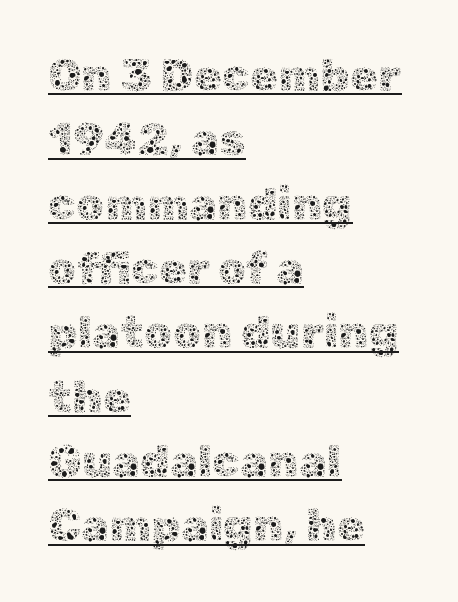
Words appear dense and cohesive because spacing is normal. Does the copy run flush right? No — it runs flush left. Honestly, the underline is the first thing you notice here. No heavy texture on the line: the type isn't bold.
